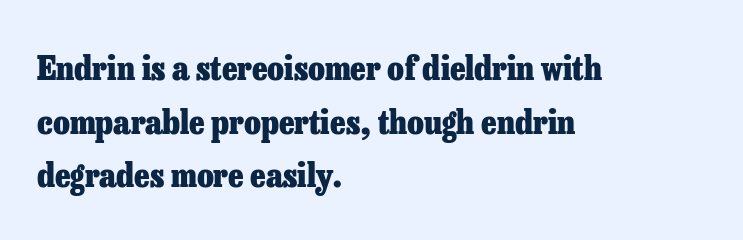
Q: Is the text bold? A: Yes.
Q: Is the text italic (slanted)? A: No, it is upright.
Q: Is the typeface a serif or a sans-serif typeface? A: Serif.
Q: Is the text underlined? A: No.
Q: How is the paragraph aligned? A: Left-aligned.
Q: Is the spacing between letters normal or unusually wide? A: Normal.
Q: Is the spacing between lines tight, normal or loose? A: Normal.
Q: Width (condensed, normal, or wide)? A: Normal.
Q: Stroke contrast? A: Low.
Q: x-height? A: Medium.
Q: Monospaced? A: No.
